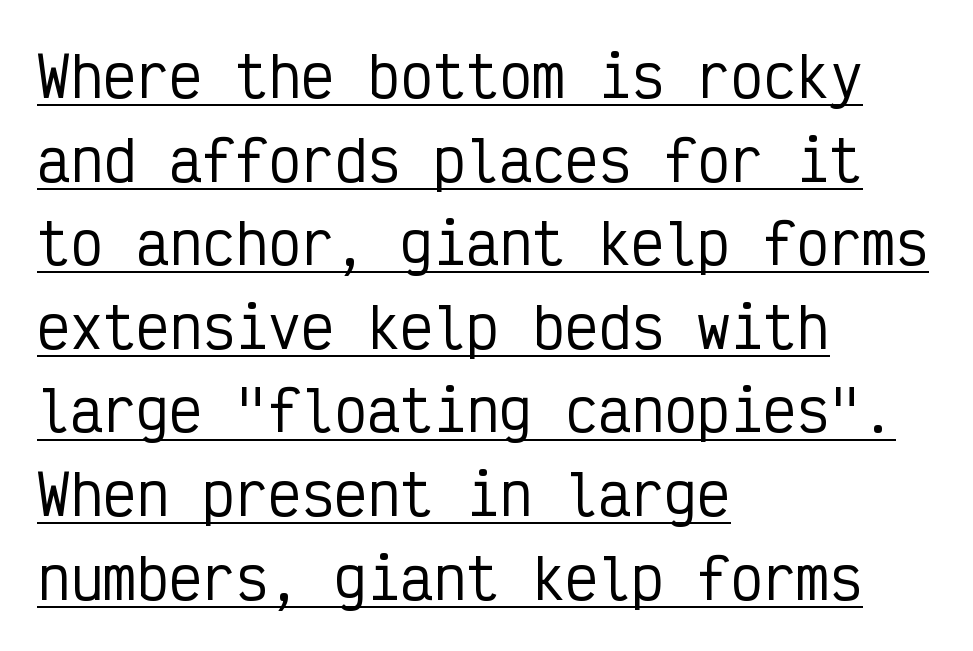
The image shows 55 px condensed sans-serif type, upright, monospaced; set left-aligned, normal line spacing (1.52x), normal letter spacing, underlined; low stroke contrast and a medium x-height.
